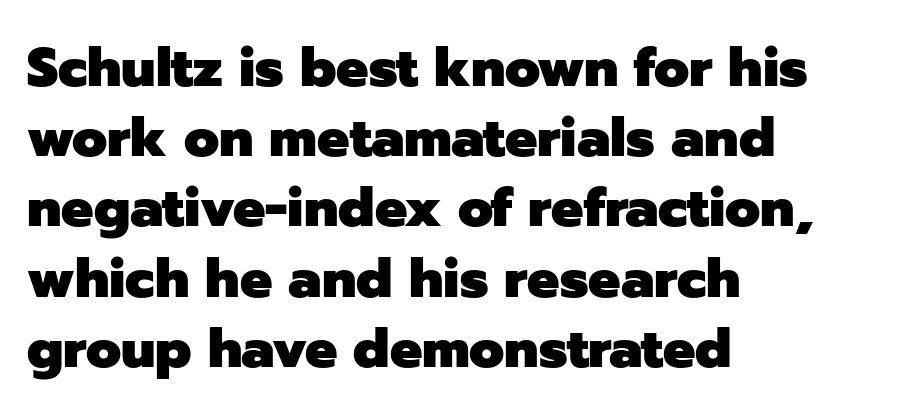
Q: Is the text bold? A: Yes.
Q: Is the text italic (slanted)? A: No, it is upright.
Q: Is the typeface a serif or a sans-serif typeface? A: Sans-serif.
Q: Is the text underlined? A: No.
Q: How is the paragraph aligned? A: Left-aligned.
Q: Is the spacing between letters normal or unusually wide? A: Normal.
Q: Is the spacing between lines tight, normal or loose? A: Normal.
Q: Width (condensed, normal, or wide)? A: Normal.
Q: Stroke contrast? A: Low.
Q: x-height? A: Medium.
Q: Monospaced? A: No.
